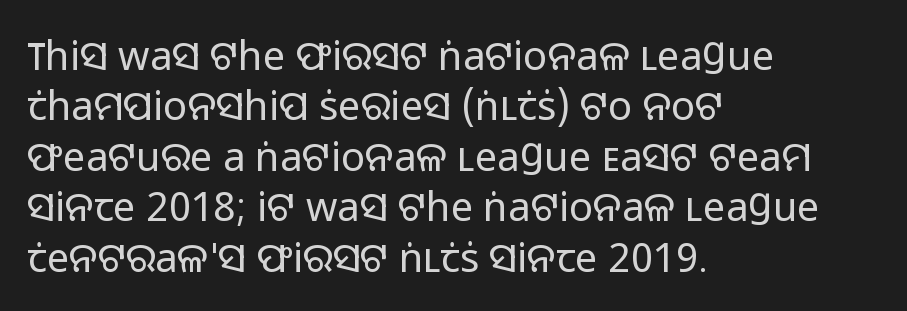
The image shows 40 px regular-weight sans-serif type, upright; set left-aligned, normal line spacing (1.26x), normal letter spacing, not underlined; low stroke contrast and a medium x-height.
